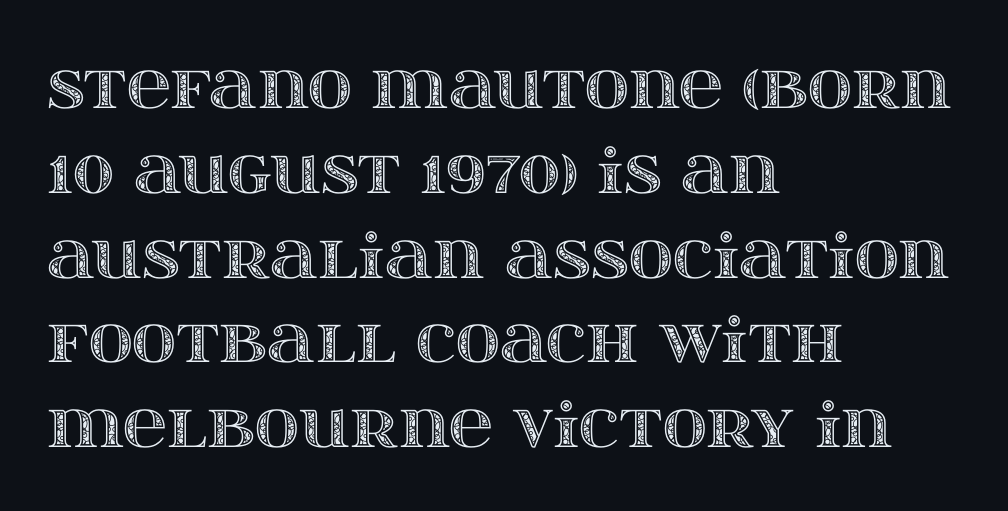
Q: Is the text italic (slanted)? A: No, it is upright.
Q: Is the text underlined? A: No.
Q: How is the paragraph aligned? A: Left-aligned.
Q: Is the spacing between letters normal or unusually wide? A: Normal.
Q: Is the spacing between lines tight, normal or loose? A: Normal.
Q: Width (condensed, normal, or wide)? A: Wide.
Q: x-height? A: Large.
Q: Monospaced? A: No.
